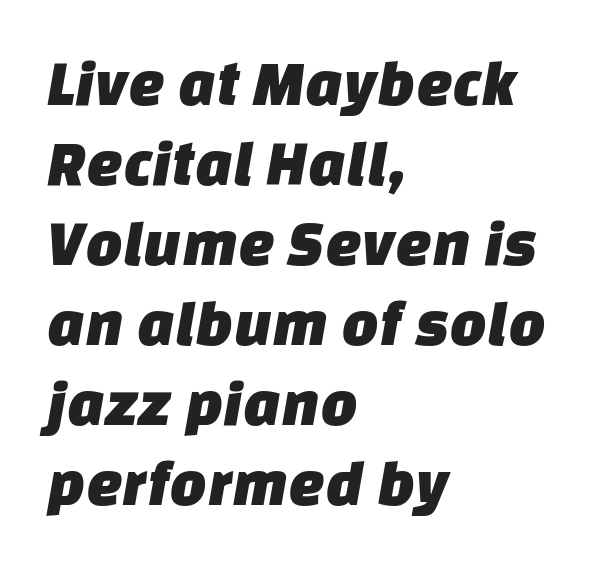
The passage shown is typed in a proportional face where columns would drift. Observe the ordinary spacing: letters are neighbours, not strangers. Reading down the block, your eye returns to a fixed left position each line. Quick note: underline off. Serif or sans? Sans — the stroke terminals are bare.
